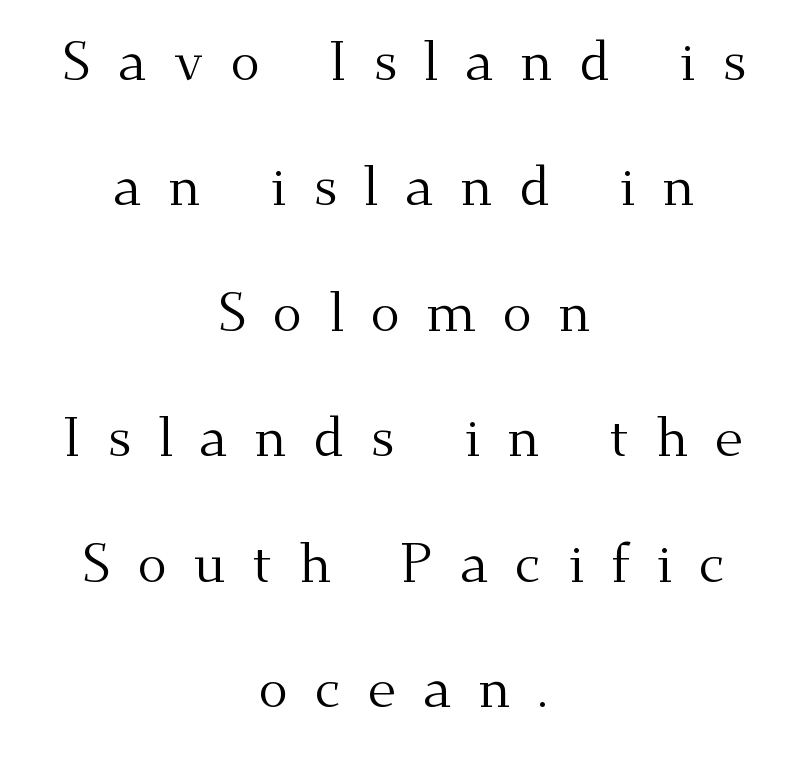
Letterform terminals end in serifs throughout the passage. The leading is generous, giving the passage an open texture. Substantial extra tracking has been applied to these lines. The cut favours lightness, reaching ordinary text weight at its darkest. Rendered with straight, roman letterforms. A clean baseline with only descenders dipping below it.
